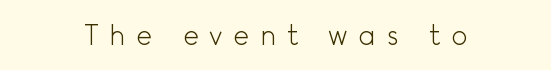
{"italic": "no", "bold": "no", "underline": "no", "letter_spacing": "wide", "letter_spacing_em": 0.4, "glyph_px": 27}
